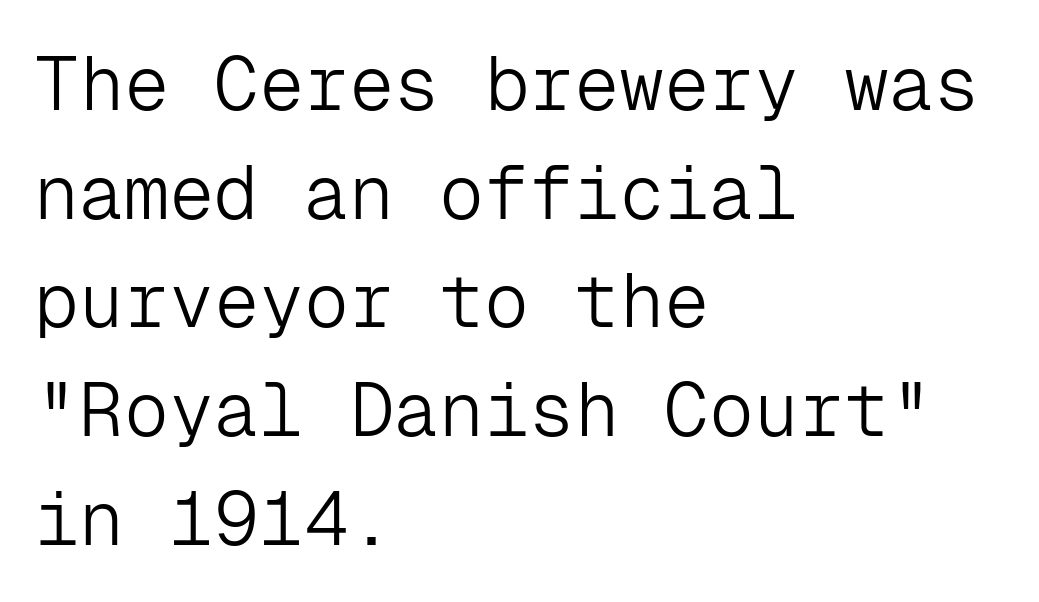
The image shows 75 px light sans-serif type, upright, monospaced; set left-aligned, normal line spacing (1.45x), normal letter spacing, not underlined; low stroke contrast and a medium x-height.
